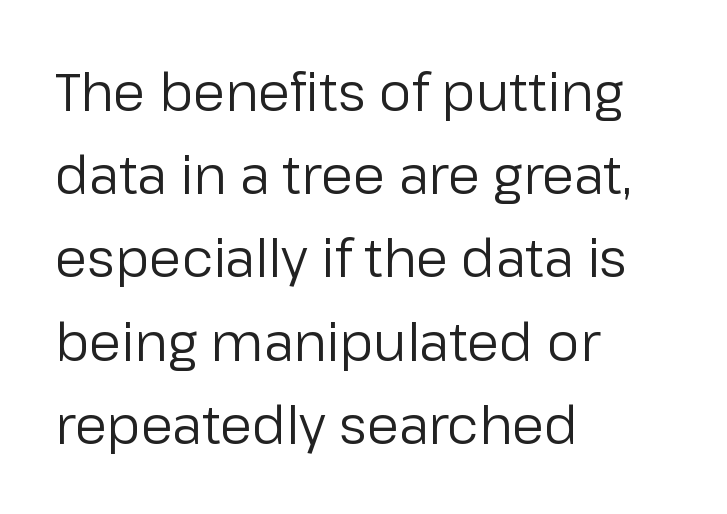
A classic flush-left, rag-right setting is used for this passage. Beneath every word, the page is bare. These lines were composed using upright roman letters. The face used here is proportionally spaced, like ordinary book or web type.
